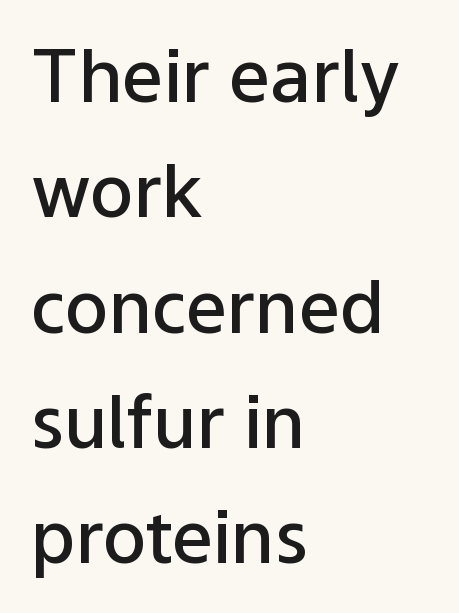
Q: Is the text bold? A: Semi-bold.
Q: Is the text italic (slanted)? A: No, it is upright.
Q: Is the typeface a serif or a sans-serif typeface? A: Sans-serif.
Q: Is the text underlined? A: No.
Q: How is the paragraph aligned? A: Left-aligned.
Q: Is the spacing between letters normal or unusually wide? A: Normal.
Q: Is the spacing between lines tight, normal or loose? A: Normal.
Q: Width (condensed, normal, or wide)? A: Normal.
Q: Stroke contrast? A: Low.
Q: x-height? A: Medium.
Q: Monospaced? A: No.
